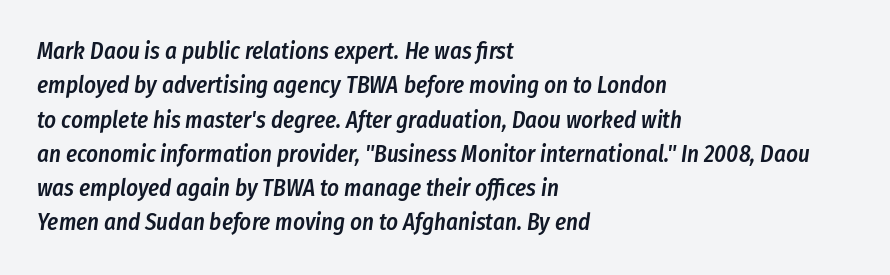
The rows are spaced the way most documents space them. Line beginnings align vertically; line endings do not. The type is set solid horizontally, with unmodified tracking. Descender tails drop into unmarked territory. These lines carry some extra weight — a demibold, not a full bold. Is the type slanted? Yes — the strokes lean at a clear angle.
